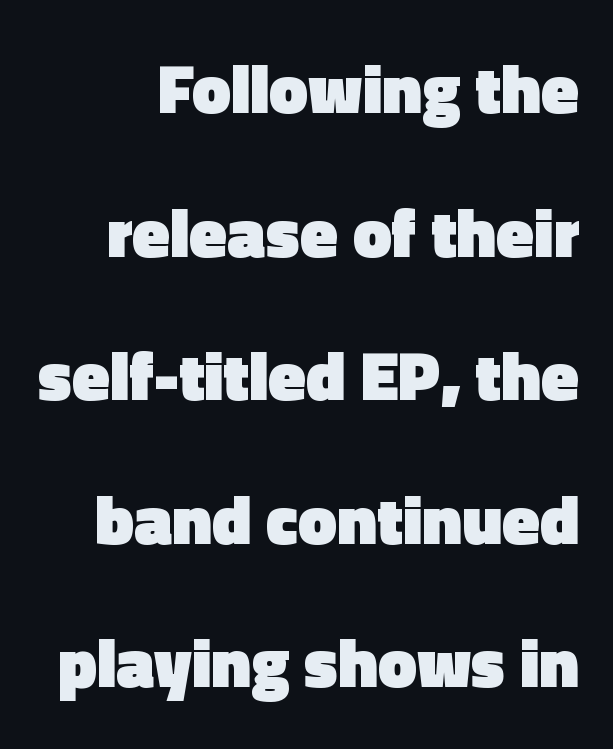
The image shows 69 px heavy sans-serif type, upright; set loose line spacing (2.08x), normal letter spacing, not underlined; a medium x-height.
